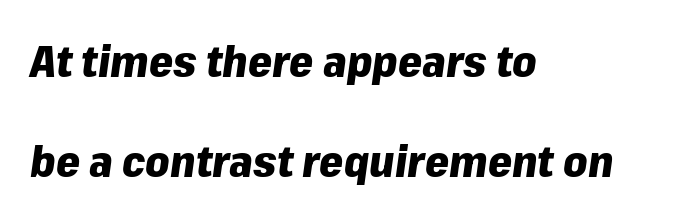
These words are printed bold, with thick strokes throughout. Each row of text sits above clean, open space. Successive baselines arrive slowly, with a big drop between each. Proportional: the letters do not fall into vertical columns. Looking at the ascenders, they clearly lean.
